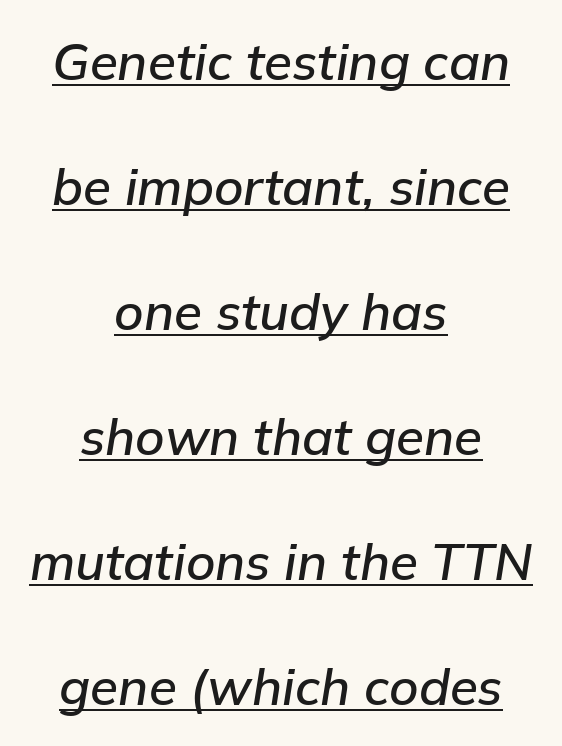
The image shows 51 px text type, italic (leaning right); set centered, loose line spacing (2.45x), normal letter spacing, underlined; low stroke contrast and a medium x-height.
